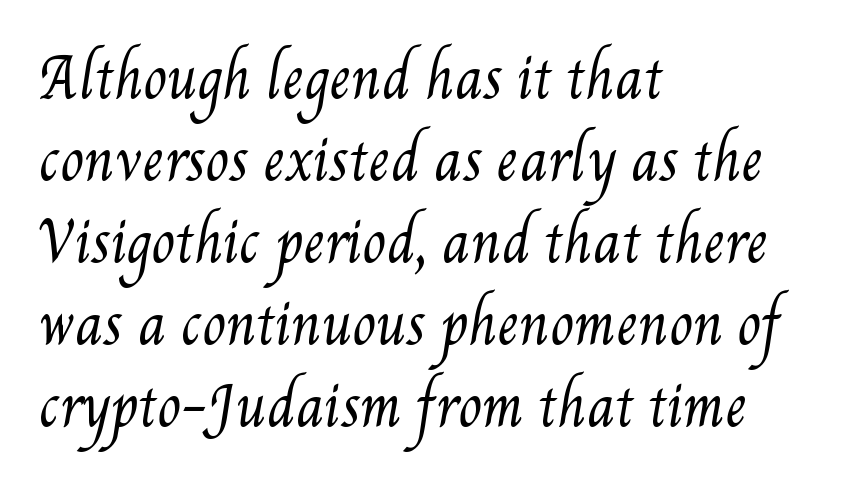
{"bold": "no", "weight": "regular", "width": "condensed", "stroke_contrast": "medium", "x_height": "small", "monospaced": "no", "underline": "no", "align": "left", "line_spacing": "normal", "line_spacing_ratio": 1.52, "letter_spacing": "normal", "letter_spacing_em": 0.0, "glyph_px": 54}
